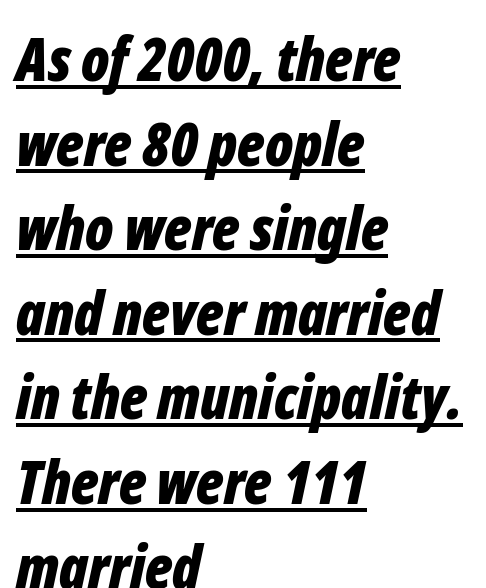
Q: Is the text bold? A: Yes.
Q: Is the text italic (slanted)? A: Yes, it leans right by about 12 degrees.
Q: Is the text underlined? A: Yes.
Q: How is the paragraph aligned? A: Left-aligned.
Q: Is the spacing between letters normal or unusually wide? A: Normal.
Q: Is the spacing between lines tight, normal or loose? A: Normal.
Q: Width (condensed, normal, or wide)? A: Condensed.
Q: Stroke contrast? A: Low.
Q: x-height? A: Medium.
Q: Monospaced? A: No.
